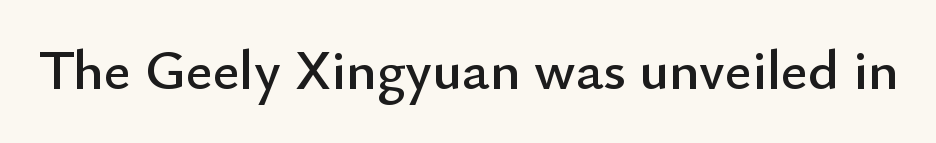
The image shows 57 px sans-serif type, upright; set normal letter spacing, not underlined; low stroke contrast and a small x-height.
